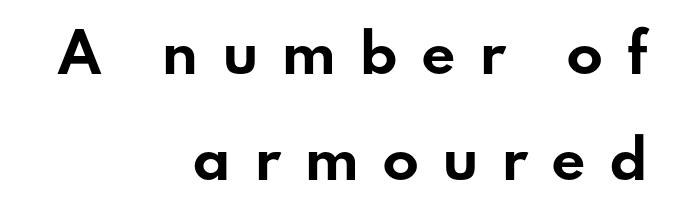
{"serif": "no", "italic": "no", "bold": "yes", "weight": "bold", "width": "wide", "stroke_contrast": "low", "x_height": "small", "monospaced": "no", "underline": "no", "align": "right", "line_spacing": "loose", "line_spacing_ratio": 1.97, "letter_spacing": "wide", "letter_spacing_em": 0.42, "glyph_px": 54}
